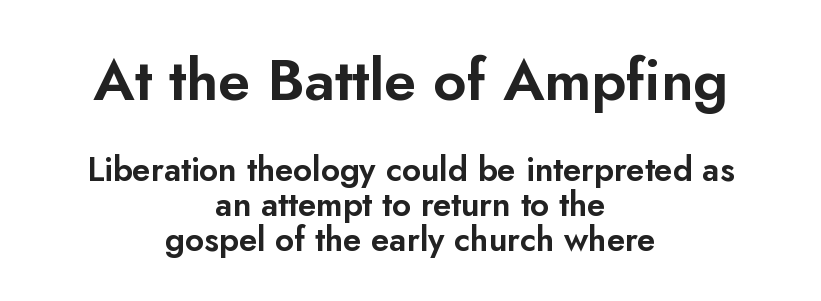
Characters remain perfectly vertical along every line. Reading down the column, the eye jumps only a short way to each next line. Grotesque or geometric, the face here clearly has no serifs. Tracking value appears to be zero — textbook default spacing. Character widths vary here, with narrow letters taking less room than wide ones.
